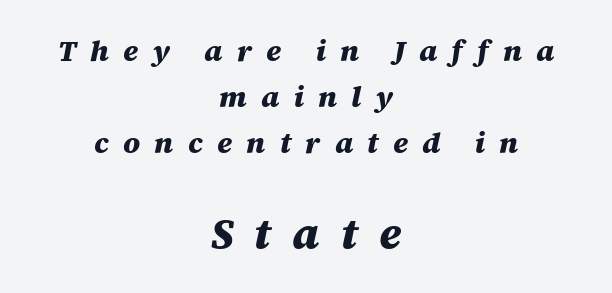
The image shows 43 px heavy type, italic (leaning right); set centered, normal line spacing (1.59x), unusually wide letter spacing (+0.49 em), not underlined; the second (bottom) block is 1.48x larger; medium stroke contrast and a large x-height.
